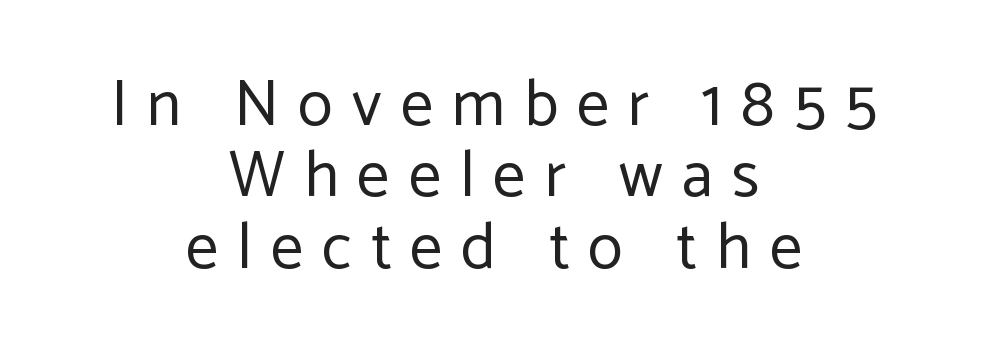
Q: Is the text bold? A: No.
Q: Is the text italic (slanted)? A: No, it is upright.
Q: Is the typeface a serif or a sans-serif typeface? A: Sans-serif.
Q: Is the text underlined? A: No.
Q: How is the paragraph aligned? A: Centered.
Q: Is the spacing between letters normal or unusually wide? A: Unusually wide.
Q: Is the spacing between lines tight, normal or loose? A: Tight.
Q: Width (condensed, normal, or wide)? A: Normal.
Q: Stroke contrast? A: Low.
Q: x-height? A: Medium.
Q: Monospaced? A: No.
